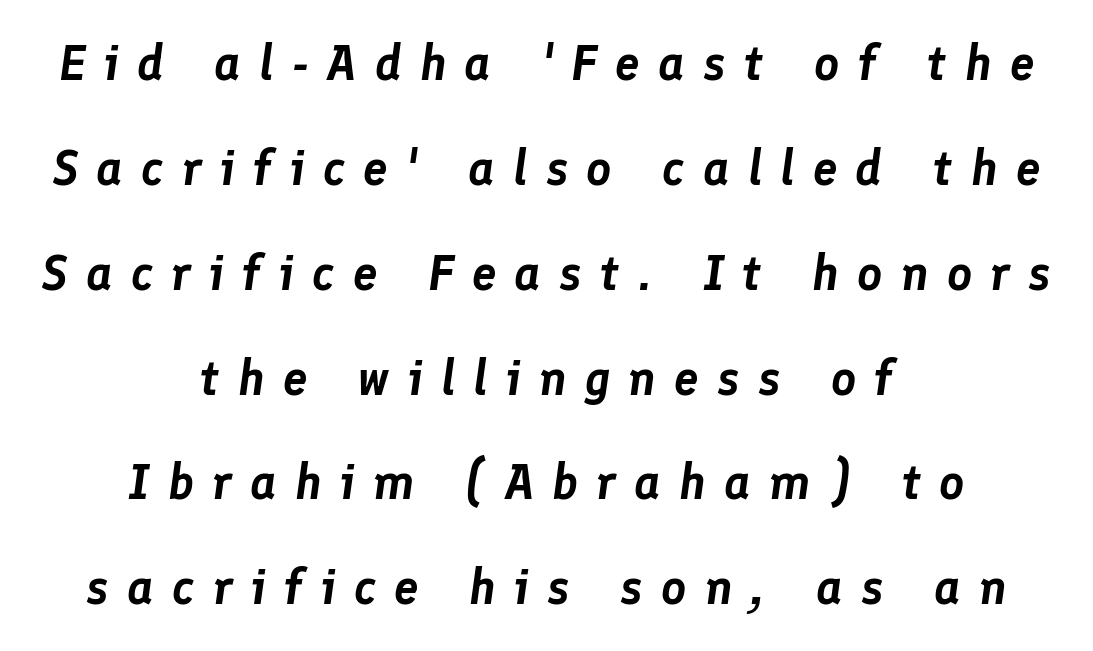
The image shows 49 px text type, italic (leaning right); set centered, loose line spacing (2.14x), unusually wide letter spacing (+0.37 em), not underlined; low stroke contrast and a medium x-height.
